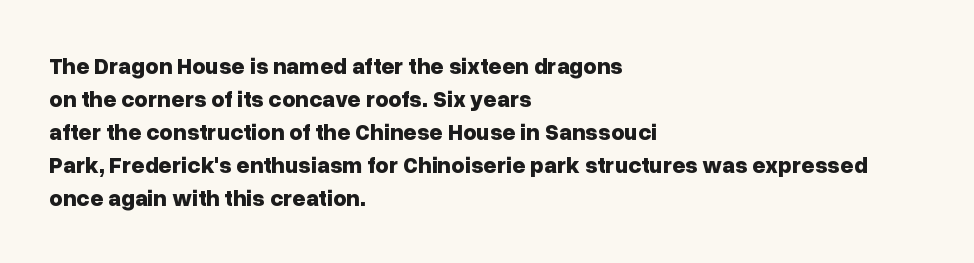
This sample keeps an unexceptional amount of space between lines. Strokes here are thick enough to call this a true bold. A student would call this left alignment; a typographer would say flush left, rag right. You can tell it's not italic because the verticals are truly vertical.
